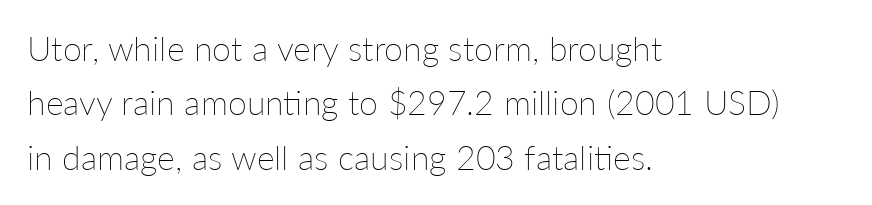
Q: Is the text bold? A: No.
Q: Is the text italic (slanted)? A: No, it is upright.
Q: Is the text underlined? A: No.
Q: How is the paragraph aligned? A: Left-aligned.
Q: Is the spacing between letters normal or unusually wide? A: Normal.
Q: Is the spacing between lines tight, normal or loose? A: Normal.
Q: Width (condensed, normal, or wide)? A: Normal.
Q: Stroke contrast? A: Low.
Q: x-height? A: Medium.
Q: Monospaced? A: No.
